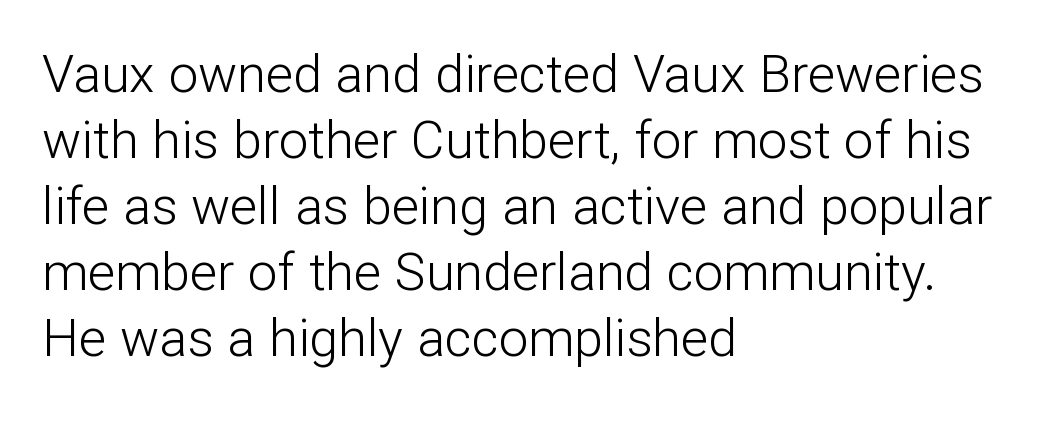
Q: Is the text bold? A: No.
Q: Is the text italic (slanted)? A: No, it is upright.
Q: Is the typeface a serif or a sans-serif typeface? A: Sans-serif.
Q: Is the text underlined? A: No.
Q: How is the paragraph aligned? A: Left-aligned.
Q: Is the spacing between letters normal or unusually wide? A: Normal.
Q: Is the spacing between lines tight, normal or loose? A: Normal.
Q: Width (condensed, normal, or wide)? A: Normal.
Q: Stroke contrast? A: Low.
Q: x-height? A: Medium.
Q: Monospaced? A: No.
